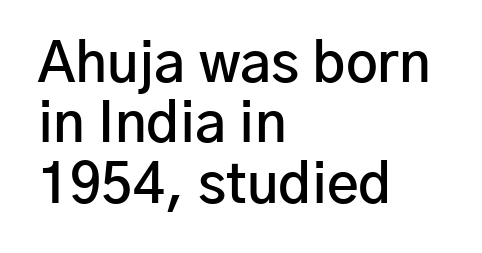
{"serif": "no", "italic": "no", "bold": "semi", "weight": "semibold", "width": "normal", "stroke_contrast": "low", "x_height": "medium", "monospaced": "no", "underline": "no", "align": "left", "line_spacing": "tight", "line_spacing_ratio": 1.1, "letter_spacing": "normal", "letter_spacing_em": 0.0, "glyph_px": 55}
